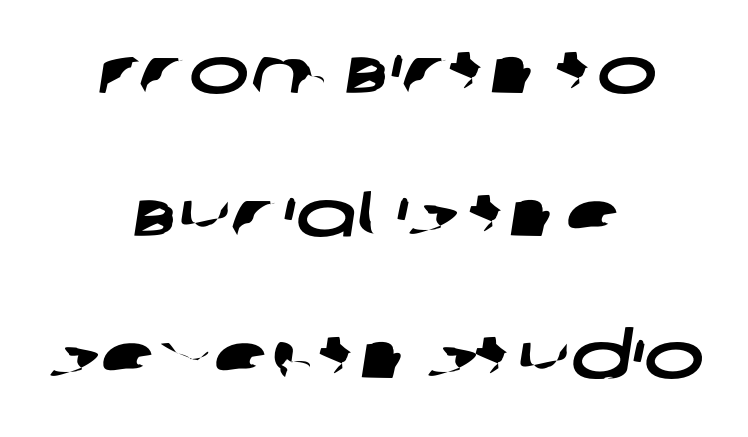
{"serif": "no", "width": "wide", "stroke_contrast": "low", "x_height": "large", "monospaced": "no", "underline": "no", "align": "center", "line_spacing": "loose", "line_spacing_ratio": 2.23, "letter_spacing": "normal", "letter_spacing_em": 0.0, "glyph_px": 64}
